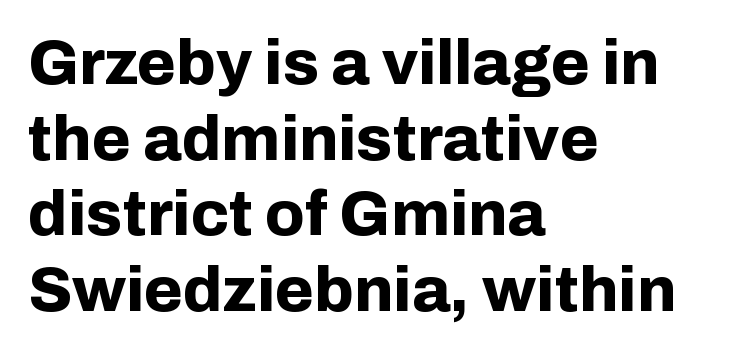
The image shows 63 px bold sans-serif type, upright; set left-aligned, line spacing 1.2x, normal letter spacing, not underlined; low stroke contrast and a medium x-height.
